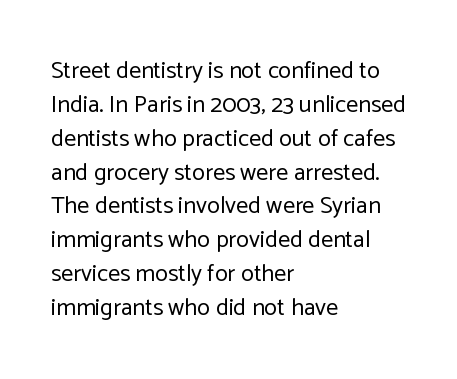
Decoration check: the copy has no underline. Teacher's note: observe the even left margin — that is flush-left alignment. Interline gaps are of average width in this sample. No chunkiness to these letters — they're not bold. These lines were composed using upright roman letters.
